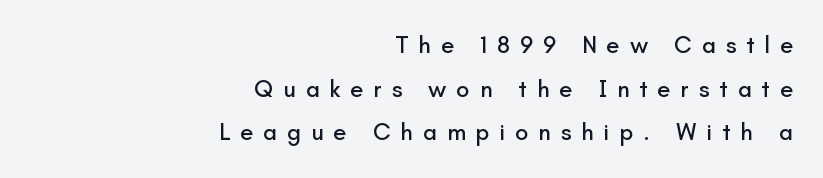
The image shows 24 px text type, upright; set right-aligned, line spacing 1.82x, unusually wide letter spacing (+0.41 em), not underlined.
